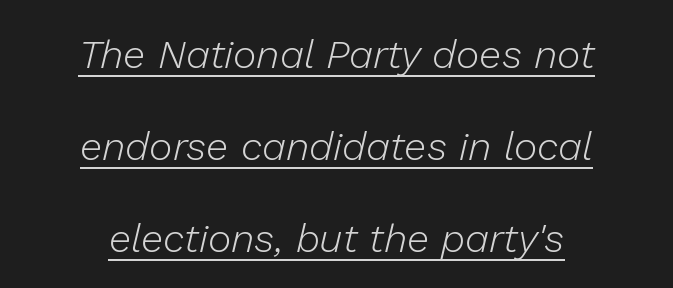
The image shows 40 px light type, italic (leaning right); set centered, loose line spacing (2.3x), normal letter spacing, underlined; low stroke contrast and a medium x-height.
